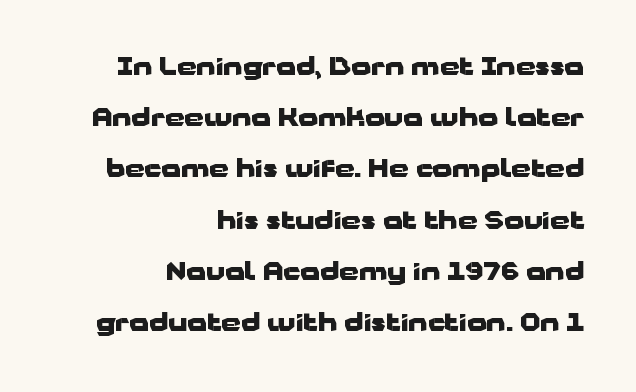
The image shows 25 px bold type, upright; set right-aligned, loose line spacing (2.05x), normal letter spacing, not underlined.
